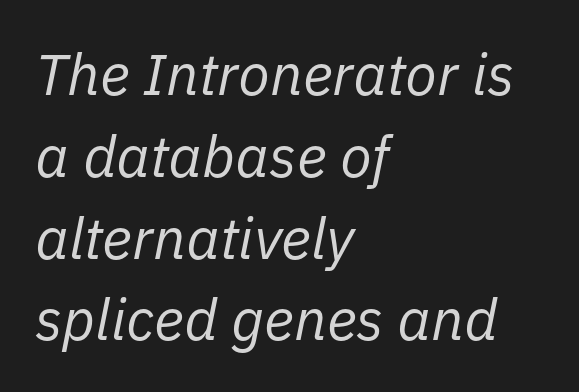
{"italic": "yes", "lean": "right", "slant_degrees": 11, "bold": "no", "weight": "regular", "width": "normal", "stroke_contrast": "low", "x_height": "medium", "monospaced": "no", "underline": "no", "align": "left", "line_spacing": "normal", "line_spacing_ratio": 1.41, "letter_spacing": "normal", "letter_spacing_em": 0.0, "glyph_px": 58}
